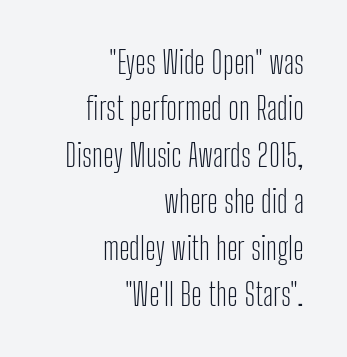
The rendering keeps characters at their native spacing. Ink coverage per letter is moderate at most. Horizontally, the lines are justified to the trailing edge only. Leading: standard. Each row of text sits above clean, open space. The face used here is proportionally spaced, like ordinary book or web type.
